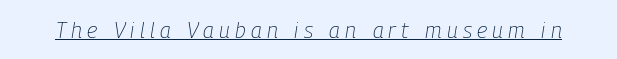
The image shows 22 px text type, italic (leaning right); set unusually wide letter spacing (+0.24 em), underlined.
